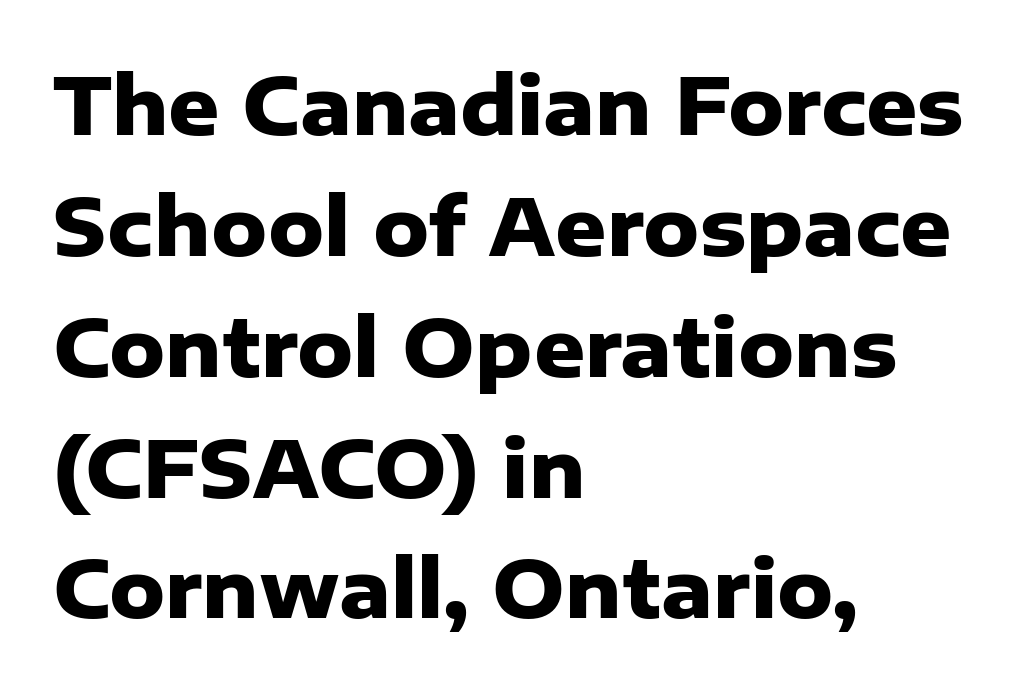
Q: Is the text bold? A: Yes.
Q: Is the text italic (slanted)? A: No, it is upright.
Q: Is the typeface a serif or a sans-serif typeface? A: Sans-serif.
Q: Is the text underlined? A: No.
Q: How is the paragraph aligned? A: Left-aligned.
Q: Is the spacing between letters normal or unusually wide? A: Normal.
Q: Is the spacing between lines tight, normal or loose? A: Normal.
Q: Width (condensed, normal, or wide)? A: Normal.
Q: Stroke contrast? A: Low.
Q: x-height? A: Medium.
Q: Monospaced? A: No.
